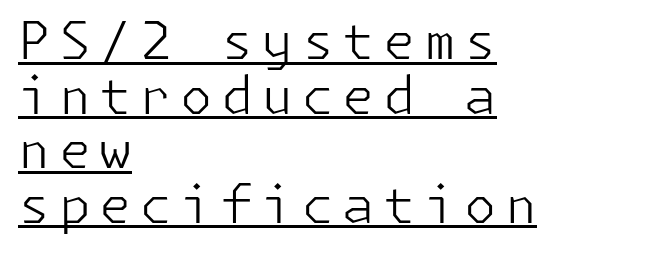
A typographer would call this underscored text. Regarding serifs, this sample does without them. How would I describe the line gaps? Narrow and economical. The typesetter chose a ragged-right arrangement here. On a weight scale, this lands at 450 or below.
